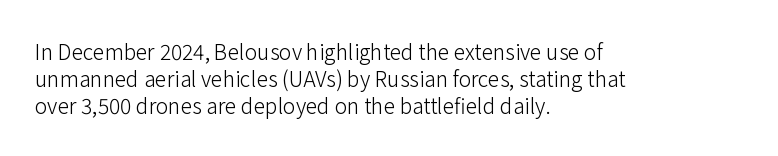
These lines keep a tight, regular rhythm from letter to letter. The rows are spaced the way most documents space them. Nothing heavy about these letters — not bold at all. A roman cut, with each character standing at attention. Check under the words: just untouched page. All the whitespace from short lines collects on the right.
